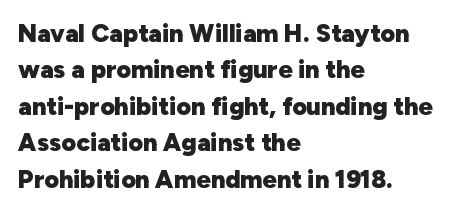
The image shows 25 px bold type, upright; set left-aligned, normal line spacing (1.46x), normal letter spacing, not underlined.
